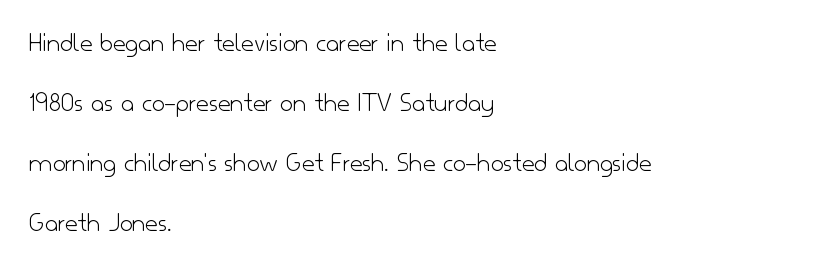
Ordinary non-slanted type is in use. No word sits above an underline. Note the varied advance widths — an 'i' is clearly narrower than an 'm'. The typeface chosen for these lines omits serifs. This block would shrink considerably if given ordinary leading; it's expanded now. Compared with a typical body face, this is equally light or lighter still.
